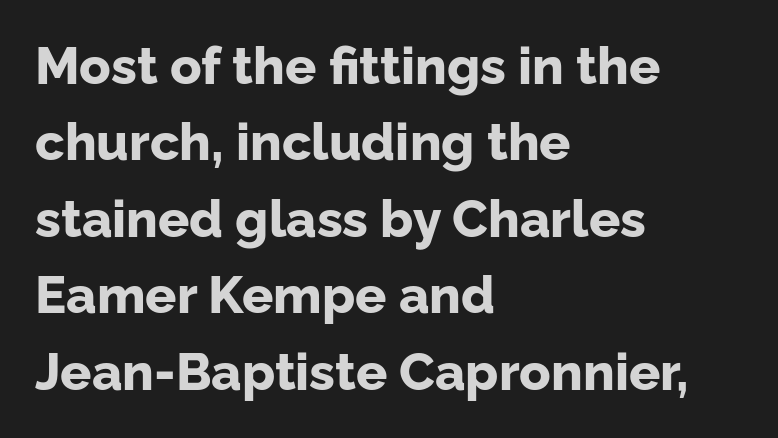
Q: Is the text bold? A: Yes.
Q: Is the text italic (slanted)? A: No, it is upright.
Q: Is the typeface a serif or a sans-serif typeface? A: Sans-serif.
Q: Is the text underlined? A: No.
Q: How is the paragraph aligned? A: Left-aligned.
Q: Is the spacing between letters normal or unusually wide? A: Normal.
Q: Is the spacing between lines tight, normal or loose? A: Normal.
Q: Width (condensed, normal, or wide)? A: Normal.
Q: Stroke contrast? A: Low.
Q: x-height? A: Medium.
Q: Monospaced? A: No.
